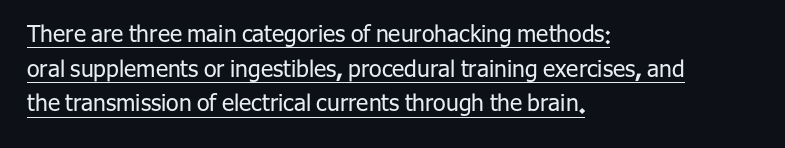
{"italic": "no", "bold": "no", "underline": "yes", "align": "left", "line_spacing": "normal", "line_spacing_ratio": 1.51, "letter_spacing": "normal", "letter_spacing_em": 0.0, "glyph_px": 23}
